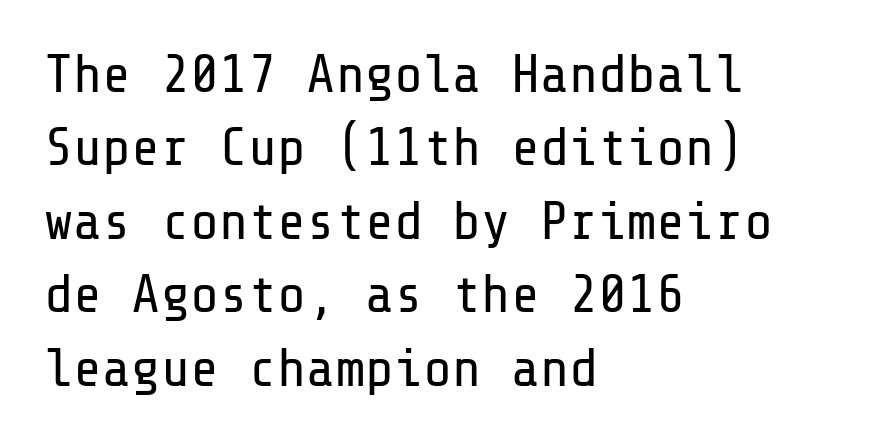
Is the stroke heavy? The answer is a plain regular-or-lighter. Check the space under the baseline: it is left empty. Caption: multi-line text, flush left, ragged right. Examine the stroke ends and you'll find no serifs. No italicization has been applied; the sample stays upright. Reading down the column, the eye jumps a familiar distance to each next line.
